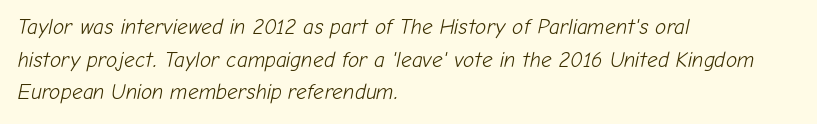
{"italic": "yes", "lean": "right", "slant_degrees": 12, "bold": "no", "underline": "no", "align": "left", "line_spacing": "normal", "line_spacing_ratio": 1.55, "letter_spacing": "normal", "letter_spacing_em": 0.0, "glyph_px": 21}
